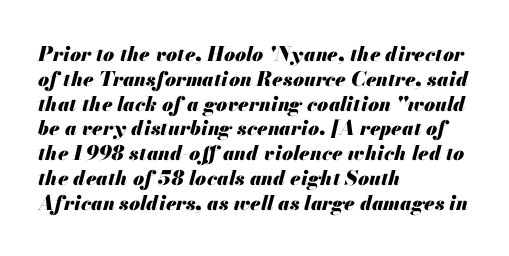
{"italic": "yes", "lean": "right", "slant_degrees": 13, "bold": "yes", "underline": "no", "align": "left", "line_spacing_ratio": 1.24, "letter_spacing": "normal", "letter_spacing_em": 0.0, "glyph_px": 20}
